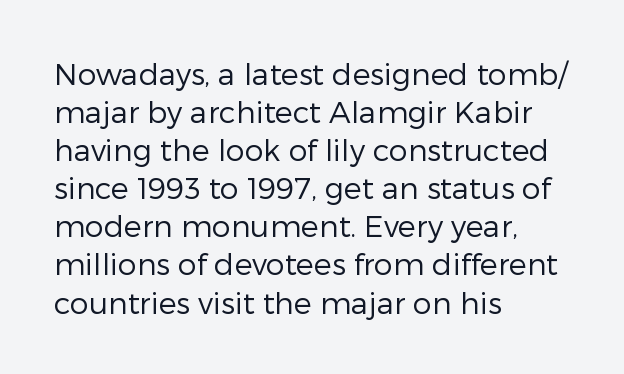
The image shows 30 px regular-weight sans-serif type, upright; set left-aligned, normal line spacing (1.27x), normal letter spacing, not underlined; low stroke contrast and a medium x-height.
